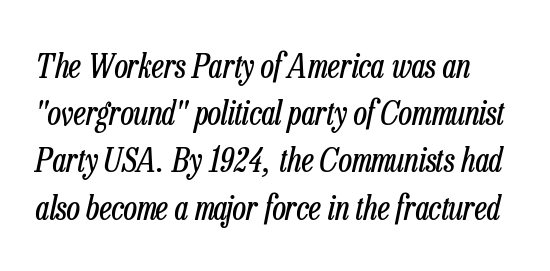
Q: Is the text bold? A: No.
Q: Is the text italic (slanted)? A: Yes, it leans right by about 13 degrees.
Q: Is the text underlined? A: No.
Q: Is the spacing between letters normal or unusually wide? A: Normal.
Q: Is the spacing between lines tight, normal or loose? A: Normal.
Q: Width (condensed, normal, or wide)? A: Condensed.
Q: Stroke contrast? A: Low.
Q: x-height? A: Medium.
Q: Monospaced? A: No.
